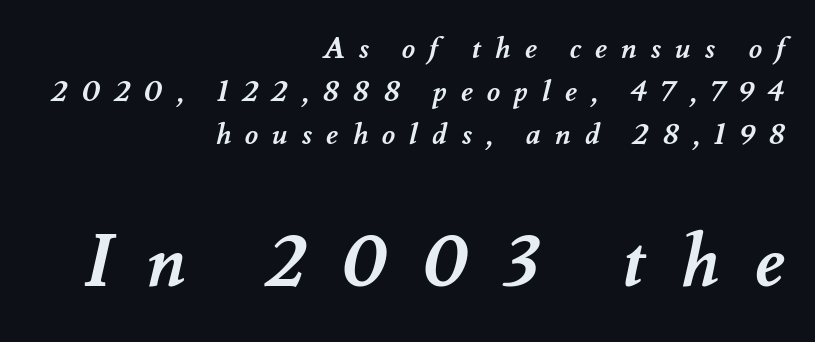
The paragraph shown leans on its right margin. Horizontal bands of white between lines are of average thickness. Each letter keeps its own natural width here, so spacing adapts to shape. Look at the glyph heights: the lower group is clearly the bigger setting. A clean baseline with only descenders dipping below it.
